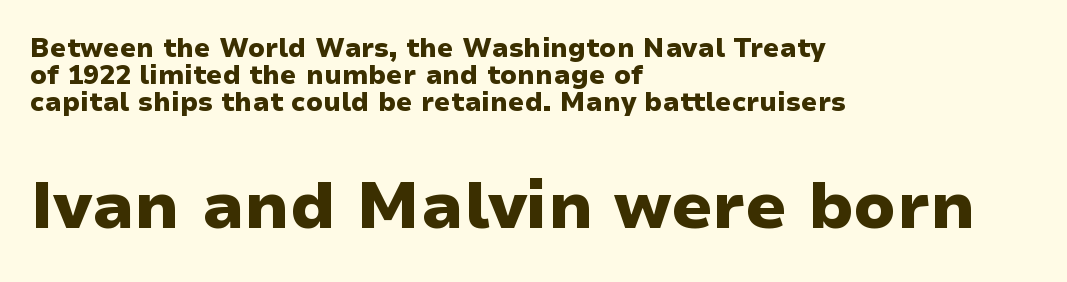
Line beginnings align vertically; line endings do not. This sample uses plain, unmodified letter spacing. This sample has the flowing, uneven cadence of proportional lettering. Look at the glyph heights: the lower group is clearly the bigger setting. The glyphs are unaccompanied by any horizontal stroke below them.
